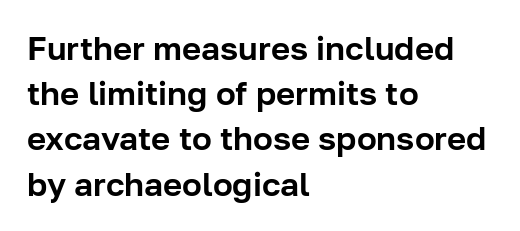
Character widths vary here, with narrow letters taking less room than wide ones. A clean baseline with only descenders dipping below it. Horizontal alignment here is leftward, the default for most running prose. How would I describe the line gaps? Plain and ordinary.
